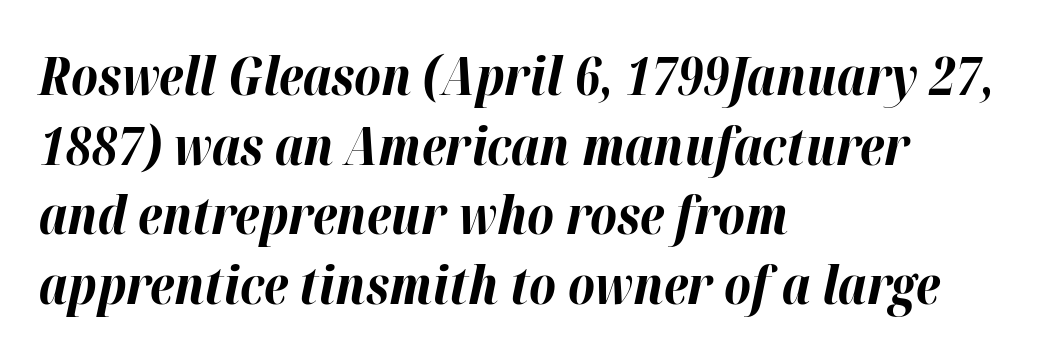
Q: Is the text bold? A: Yes.
Q: Is the text italic (slanted)? A: Yes, it leans right by about 12 degrees.
Q: Is the text underlined? A: No.
Q: How is the paragraph aligned? A: Left-aligned.
Q: Is the spacing between letters normal or unusually wide? A: Normal.
Q: Is the spacing between lines tight, normal or loose? A: Normal.
Q: Width (condensed, normal, or wide)? A: Normal.
Q: Stroke contrast? A: High.
Q: x-height? A: Medium.
Q: Monospaced? A: No.
